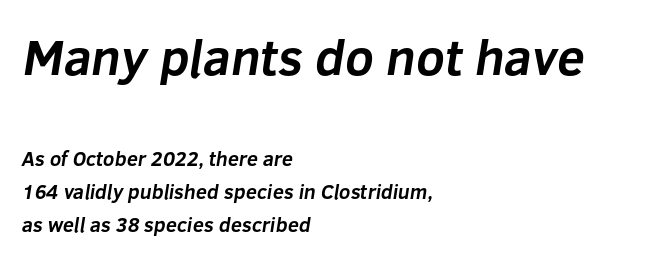
{"serif": "no", "bold": "yes", "weight": "bold", "width": "normal", "stroke_contrast": "low", "x_height": "medium", "monospaced": "no", "underline": "no", "align": "left", "line_spacing": "normal", "line_spacing_ratio": 1.66, "letter_spacing": "normal", "letter_spacing_em": 0.0, "larger_block": "first", "size_ratio": 2.5, "glyph_px": 50}
